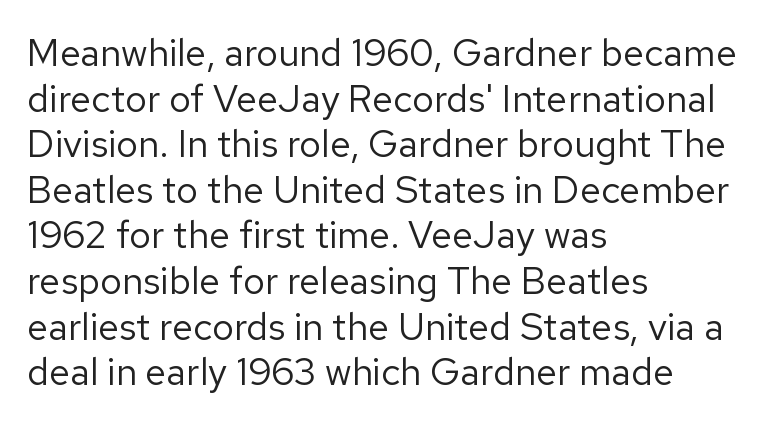
Alignment: flush left. The specimen omits any rule beneath the text block's lines. In terms of posture, this sample is upright. Nothing unusual about the tracking: characters are spaced as the font intends. Varying glyph widths throughout — classic text-font behaviour. Regarding serifs, this sample does without them.
